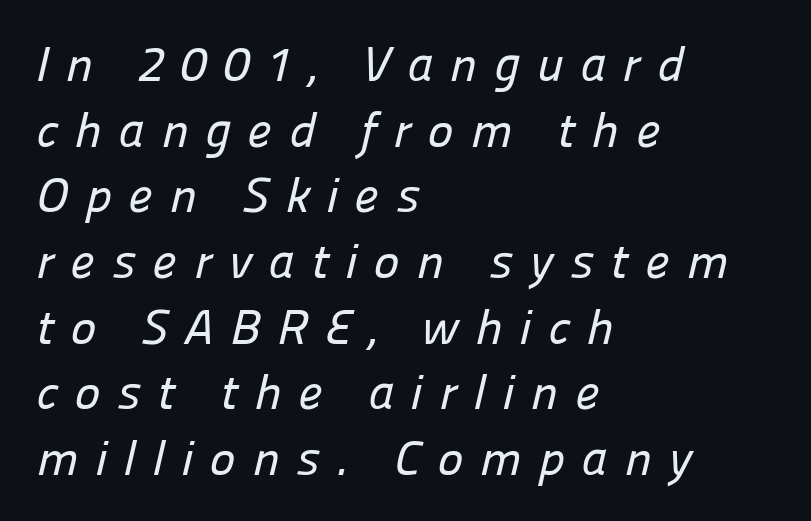
The foot of each line stays bare and open. Does the copy run flush right? No — it runs flush left. Typographically, this falls in the sans-serif category. The rendering inserts visible extra space after every character. Reading down the column, the eye jumps a familiar distance to each next line.
